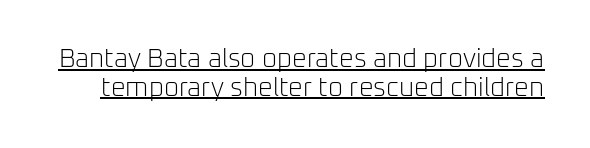
Q: Is the text bold? A: No.
Q: Is the text italic (slanted)? A: No, it is upright.
Q: Is the text underlined? A: Yes.
Q: Is the spacing between letters normal or unusually wide? A: Normal.
Q: Is the spacing between lines tight, normal or loose? A: Tight.
